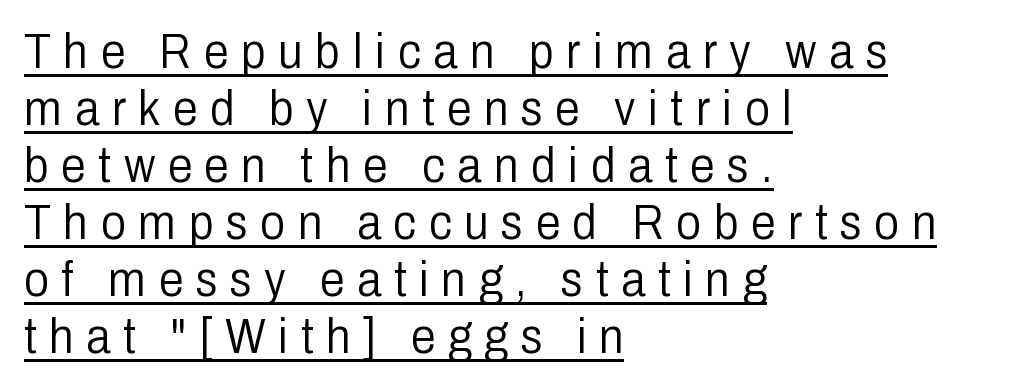
The image shows 50 px light, condensed sans-serif type, upright; set left-aligned, tight line spacing (1.14x), unusually wide letter spacing (+0.25 em), underlined; low stroke contrast and a medium x-height.
